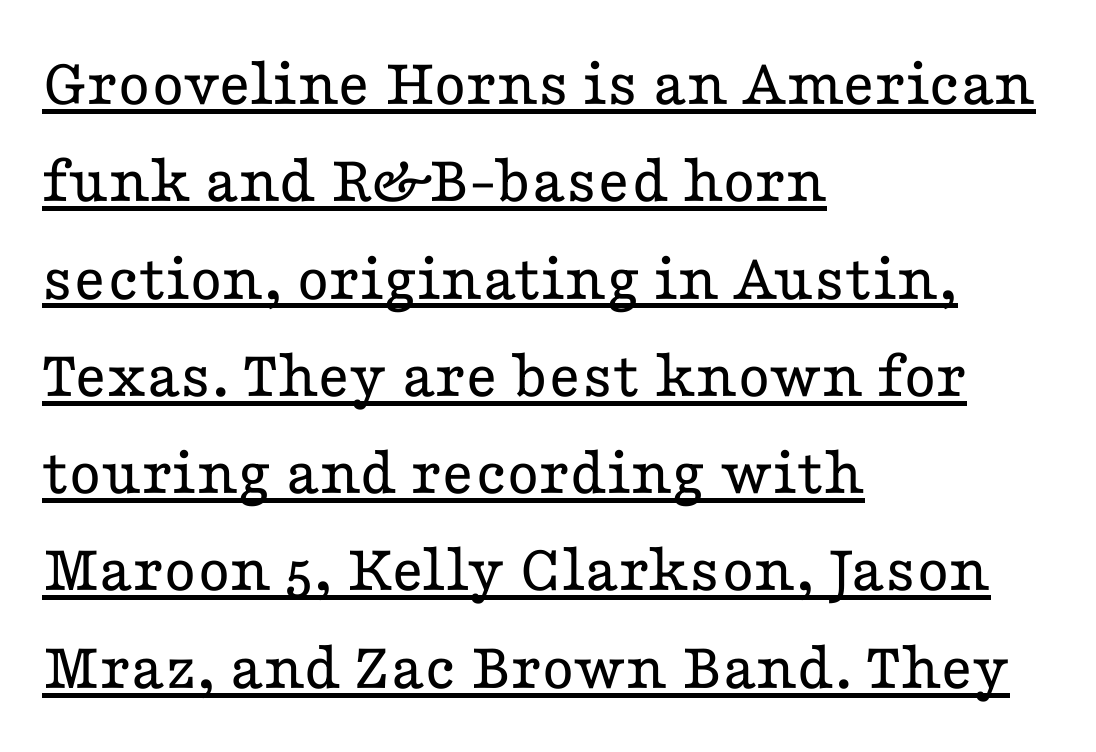
The image shows 69 px regular-weight, wide serif type, upright; set left-aligned, normal line spacing (1.41x), normal letter spacing, underlined; low stroke contrast and a medium x-height.
